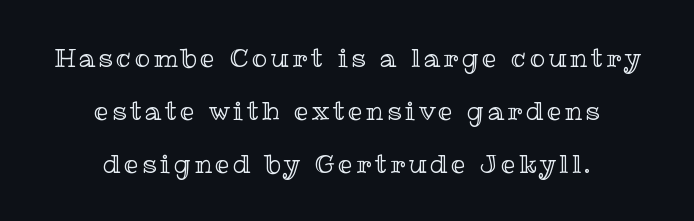
Bare-footed words on every line. This sample is center-justified, so both line endings float freely. Students, observe: this is what heavily led, spacious text looks like. The letters stand upright; this is a roman face.
